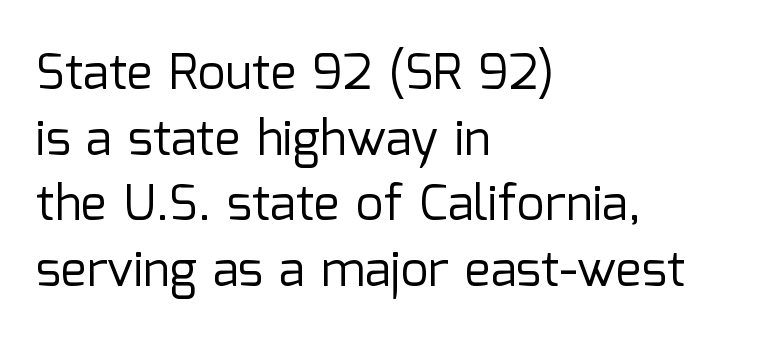
Q: Is the text bold? A: No.
Q: Is the text italic (slanted)? A: No, it is upright.
Q: Is the typeface a serif or a sans-serif typeface? A: Sans-serif.
Q: Is the text underlined? A: No.
Q: How is the paragraph aligned? A: Left-aligned.
Q: Is the spacing between letters normal or unusually wide? A: Normal.
Q: Is the spacing between lines tight, normal or loose? A: Normal.
Q: Width (condensed, normal, or wide)? A: Normal.
Q: Stroke contrast? A: Low.
Q: x-height? A: Medium.
Q: Monospaced? A: No.
